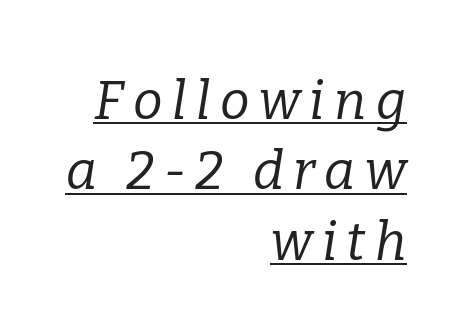
{"serif": "yes", "italic": "yes", "lean": "right", "slant_degrees": 9, "bold": "no", "weight": "regular", "width": "normal", "stroke_contrast": "low", "x_height": "medium", "monospaced": "no", "underline": "yes", "align": "right", "line_spacing": "normal", "line_spacing_ratio": 1.33, "glyph_px": 53}
